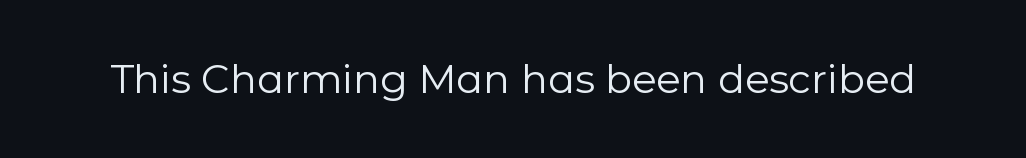
Q: Is the text bold? A: No.
Q: Is the text italic (slanted)? A: No, it is upright.
Q: Is the typeface a serif or a sans-serif typeface? A: Sans-serif.
Q: Is the text underlined? A: No.
Q: Is the spacing between letters normal or unusually wide? A: Normal.
Q: Width (condensed, normal, or wide)? A: Normal.
Q: Stroke contrast? A: Low.
Q: x-height? A: Medium.
Q: Monospaced? A: No.
